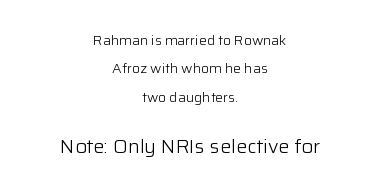
Size contrast runs from small at the top to large at the bottom. Think standard paragraph weight, or any step lighter than that. Vertically, the passage feels expansive, rows floating well apart. Reading down the block, each line starts at a different indent, mirrored at its end. Glance below the letters and you will spot only blank space.
